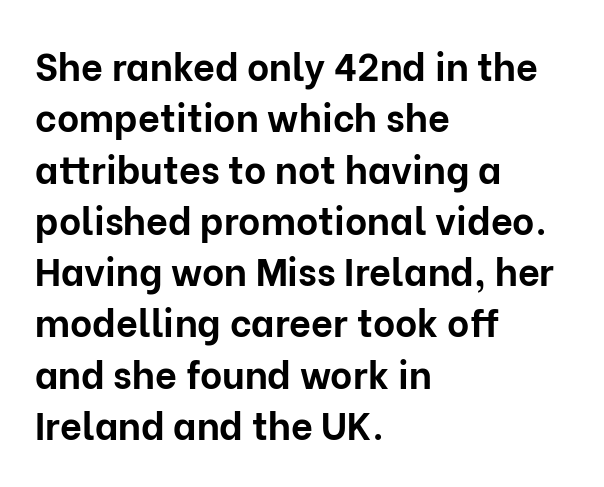
Q: Is the text bold? A: Yes.
Q: Is the text italic (slanted)? A: No, it is upright.
Q: Is the typeface a serif or a sans-serif typeface? A: Sans-serif.
Q: Is the text underlined? A: No.
Q: How is the paragraph aligned? A: Left-aligned.
Q: Is the spacing between letters normal or unusually wide? A: Normal.
Q: Is the spacing between lines tight, normal or loose? A: Normal.
Q: Width (condensed, normal, or wide)? A: Normal.
Q: Stroke contrast? A: Low.
Q: x-height? A: Medium.
Q: Monospaced? A: No.
